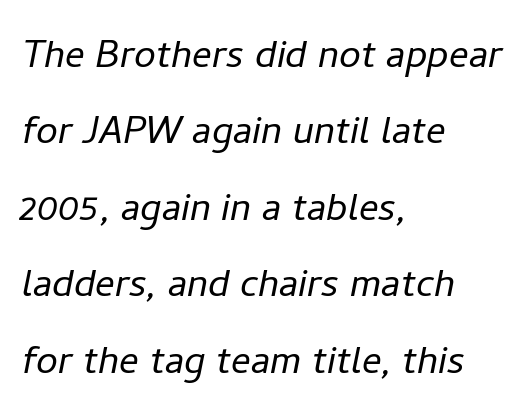
{"italic": "yes", "lean": "right", "slant_degrees": 11, "bold": "no", "weight": "light", "width": "normal", "stroke_contrast": "low", "x_height": "medium", "monospaced": "no", "underline": "no", "align": "left", "line_spacing": "normal", "line_spacing_ratio": 1.56, "letter_spacing": "normal", "letter_spacing_em": 0.0, "glyph_px": 49}
